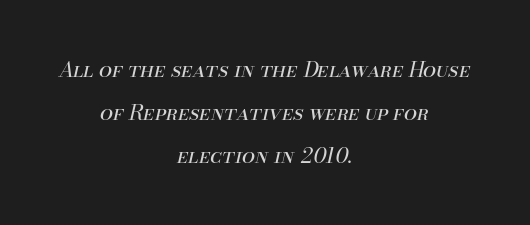
{"italic": "yes", "lean": "right", "slant_degrees": 13, "bold": "no", "underline": "no", "align": "center", "line_spacing": "loose", "line_spacing_ratio": 2.04, "letter_spacing": "normal", "letter_spacing_em": 0.0, "glyph_px": 21}
